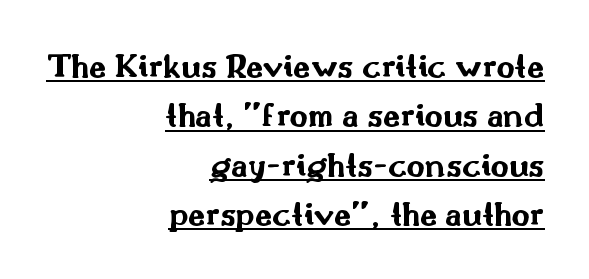
{"serif": "no", "italic": "no", "bold": "yes", "weight": "bold", "width": "wide", "stroke_contrast": "medium", "x_height": "small", "monospaced": "no", "underline": "yes", "align": "right", "line_spacing": "normal", "line_spacing_ratio": 1.41, "letter_spacing": "normal", "letter_spacing_em": 0.0, "glyph_px": 35}
